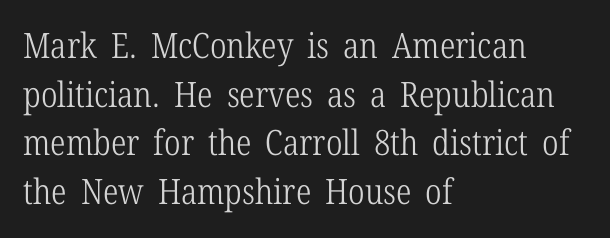
You can tell from the footed stems that serif type was used. The letters advance in unequal steps, a hallmark of proportional type. The rows are spaced the way most documents space them. Letters have the restrained weight of plain body copy at most. Each row of text sits above clean, open space. The paragraph shown leans on its left margin.
